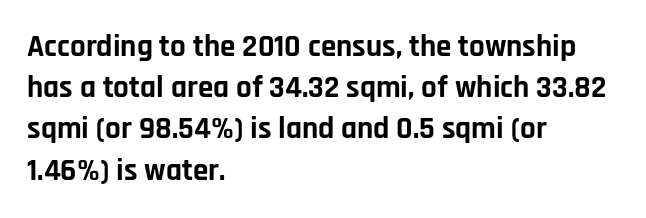
The image shows 31 px bold sans-serif type, upright; set left-aligned, normal line spacing (1.33x), normal letter spacing, not underlined; low stroke contrast and a large x-height.
